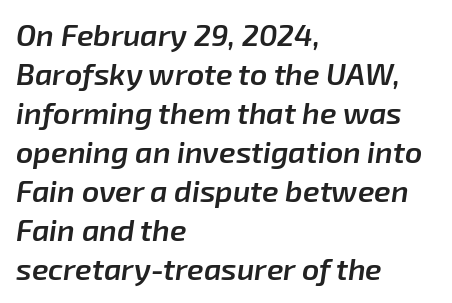
Q: Is the text bold? A: Semi-bold.
Q: Is the text italic (slanted)? A: Yes, it leans right by about 8 degrees.
Q: Is the text underlined? A: No.
Q: How is the paragraph aligned? A: Left-aligned.
Q: Is the spacing between letters normal or unusually wide? A: Normal.
Q: Is the spacing between lines tight, normal or loose? A: Normal.
Q: Width (condensed, normal, or wide)? A: Normal.
Q: Stroke contrast? A: Low.
Q: x-height? A: Medium.
Q: Monospaced? A: No.
